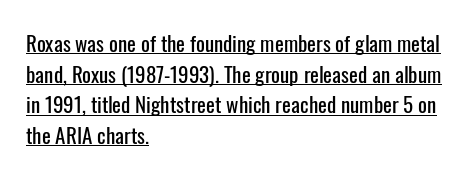
Q: Is the text italic (slanted)? A: No, it is upright.
Q: Is the text underlined? A: Yes.
Q: How is the paragraph aligned? A: Left-aligned.
Q: Is the spacing between letters normal or unusually wide? A: Normal.
Q: Is the spacing between lines tight, normal or loose? A: Normal.
